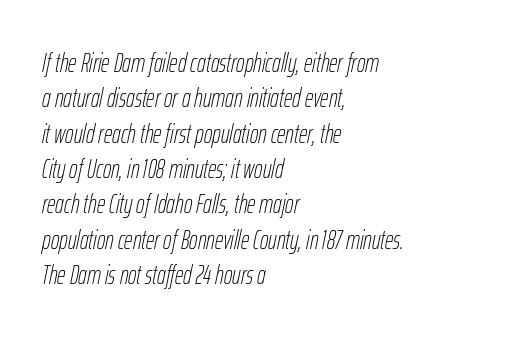
Q: Is the text bold? A: No.
Q: Is the text italic (slanted)? A: Yes, it leans right by about 12 degrees.
Q: Is the text underlined? A: No.
Q: How is the paragraph aligned? A: Left-aligned.
Q: Is the spacing between letters normal or unusually wide? A: Normal.
Q: Is the spacing between lines tight, normal or loose? A: Normal.
